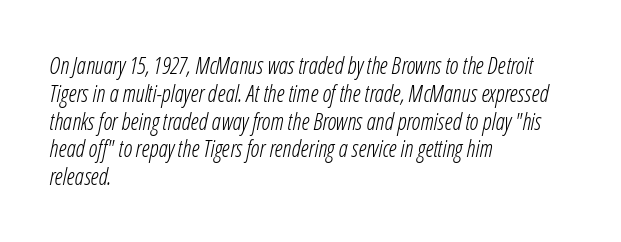
{"italic": "yes", "lean": "right", "slant_degrees": 12, "bold": "no", "underline": "no", "align": "left", "line_spacing_ratio": 1.21, "letter_spacing": "normal", "letter_spacing_em": 0.0, "glyph_px": 23}
